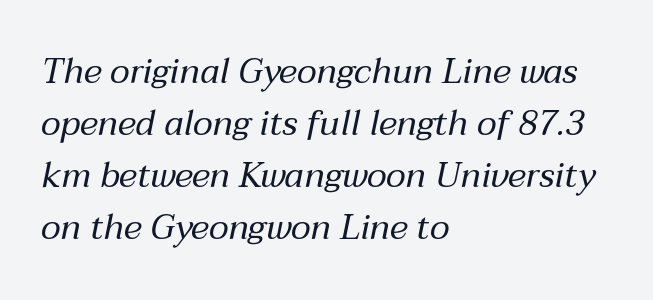
On a weight scale, this lands at 450 or below. These lines stack with their left ends in a neat column. Here the designer chose a conventional face with non-uniform glyph widths. What's the leading like? Ordinary, nothing unusual. Plain, unruled lines of type.
